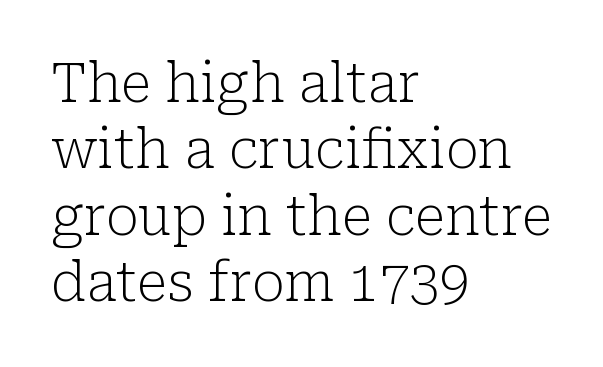
Q: Is the text bold? A: No.
Q: Is the text italic (slanted)? A: No, it is upright.
Q: Is the typeface a serif or a sans-serif typeface? A: Serif.
Q: Is the text underlined? A: No.
Q: How is the paragraph aligned? A: Left-aligned.
Q: Is the spacing between letters normal or unusually wide? A: Normal.
Q: Width (condensed, normal, or wide)? A: Normal.
Q: Stroke contrast? A: Low.
Q: x-height? A: Medium.
Q: Monospaced? A: No.
